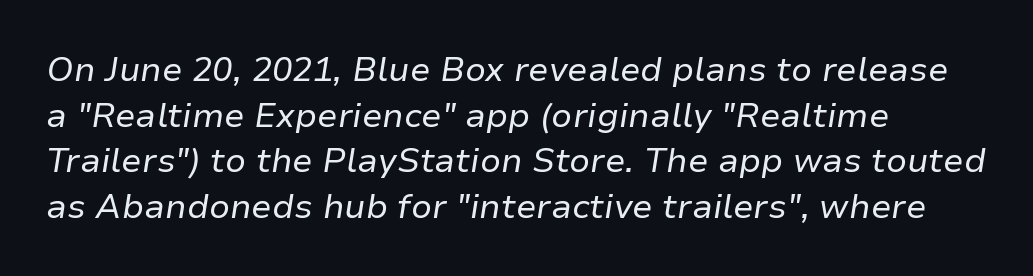
Short and long lines alike share a common starting point at left. Compared with a typical body face, this is equally light or lighter still. The glyphs are unaccompanied by any horizontal stroke below them. Letter spacing: default.
